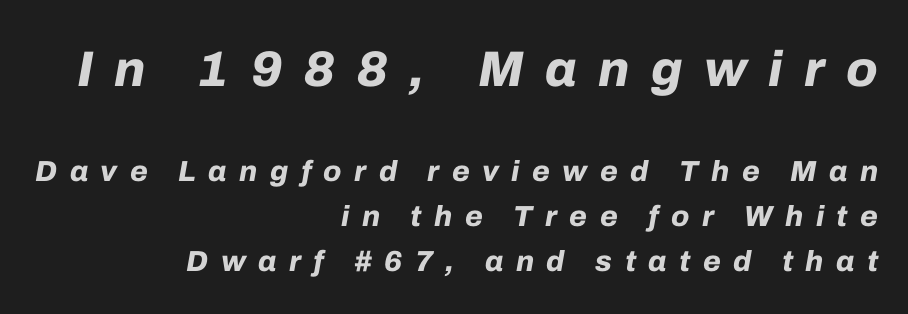
{"italic": "yes", "lean": "right", "slant_degrees": 10, "bold": "yes", "weight": "bold", "width": "normal", "stroke_contrast": "low", "x_height": "medium", "monospaced": "no", "underline": "no", "align": "right", "line_spacing": "normal", "line_spacing_ratio": 1.56, "letter_spacing": "wide", "letter_spacing_em": 0.43, "larger_block": "first", "size_ratio": 1.72, "glyph_px": 50}
